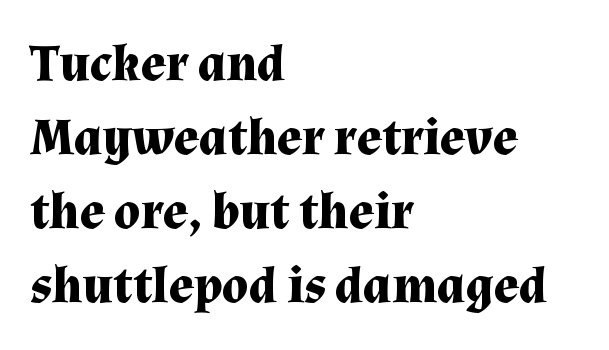
{"serif": "yes", "italic": "no", "bold": "yes", "weight": "bold", "width": "normal", "stroke_contrast": "medium", "x_height": "medium", "monospaced": "no", "underline": "no", "align": "left", "line_spacing": "normal", "line_spacing_ratio": 1.42, "letter_spacing": "normal", "letter_spacing_em": 0.0, "glyph_px": 52}
